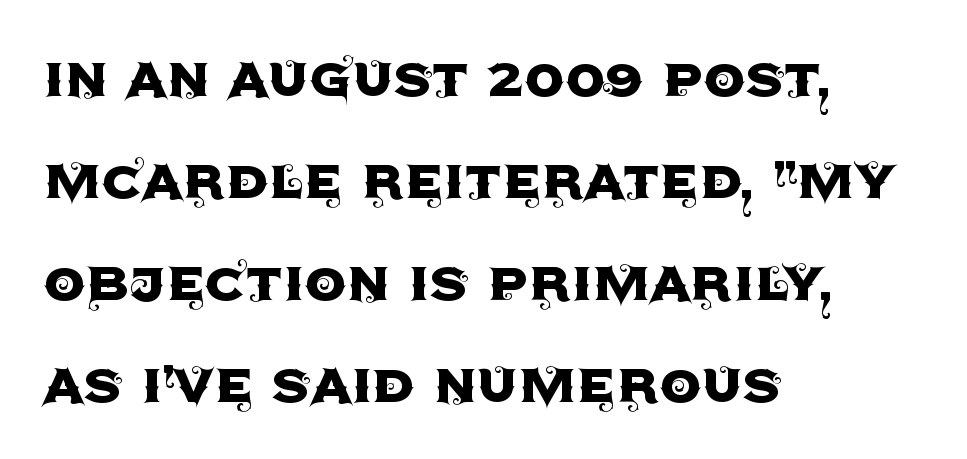
Q: Is the text italic (slanted)? A: No, it is upright.
Q: Is the typeface a serif or a sans-serif typeface? A: Sans-serif.
Q: Is the text underlined? A: No.
Q: How is the paragraph aligned? A: Left-aligned.
Q: Is the spacing between letters normal or unusually wide? A: Normal.
Q: Is the spacing between lines tight, normal or loose? A: Normal.
Q: Width (condensed, normal, or wide)? A: Normal.
Q: x-height? A: Large.
Q: Monospaced? A: No.
